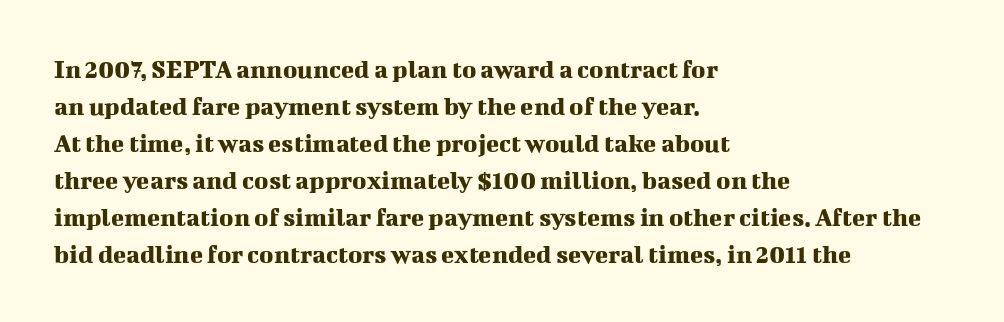
{"italic": "no", "underline": "no", "align": "left", "line_spacing": "normal", "line_spacing_ratio": 1.37, "letter_spacing": "normal", "letter_spacing_em": 0.0, "glyph_px": 27}
